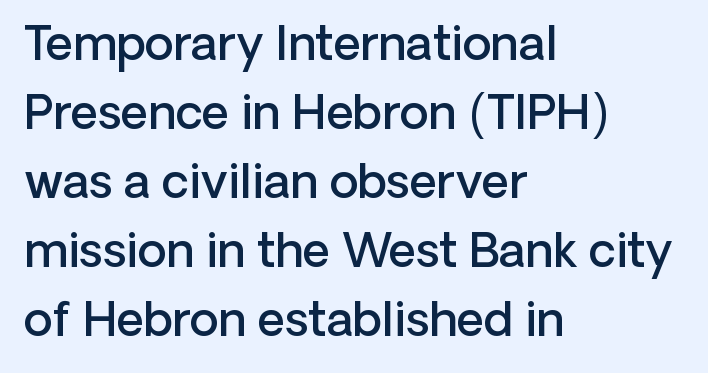
The image shows 47 px semibold sans-serif type, upright; set left-aligned, normal line spacing (1.47x), normal letter spacing, not underlined; low stroke contrast and a medium x-height.
